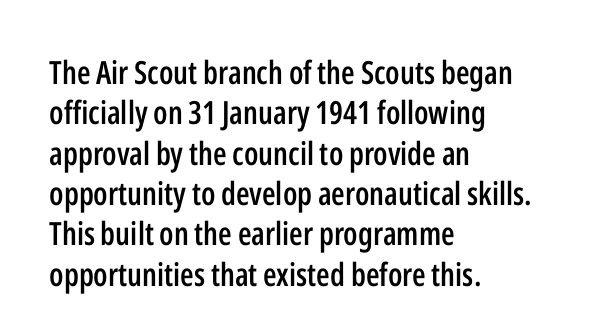
The face used here is proportionally spaced, like ordinary book or web type. Layout note: lines flush left. Rendered with straight, roman letterforms. Does extra space separate the letters? No, they use regular spacing. The type family on display is of the sans-serif kind.
